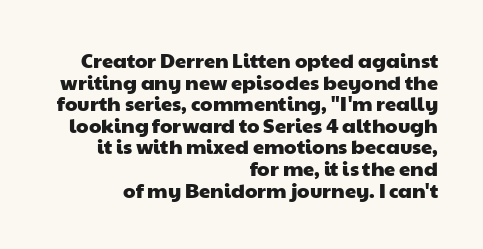
Decoration check: the copy has no underline. The letters sit at their default tracking, neither squeezed nor spread. If you measured baseline to baseline, you'd find a short distance. Casual observation: everything's shoved over to the right.
